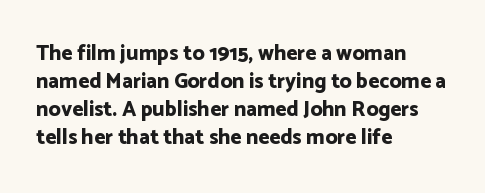
Anything drawn beneath the words? Only blank space. Evenly set lines give the paragraph a standard silhouette. In CSS terms this would be text-align: left. The font's upright variant was chosen for this text. Strokes here are thick enough to call this a true bold.
